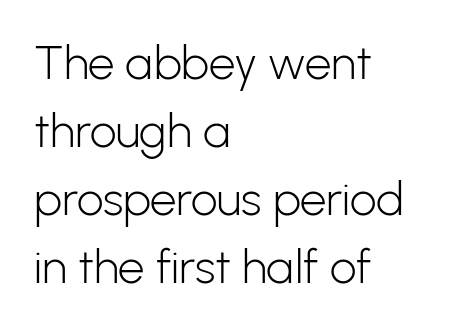
Q: Is the text bold? A: No.
Q: Is the text italic (slanted)? A: No, it is upright.
Q: Is the typeface a serif or a sans-serif typeface? A: Sans-serif.
Q: Is the text underlined? A: No.
Q: How is the paragraph aligned? A: Left-aligned.
Q: Is the spacing between letters normal or unusually wide? A: Normal.
Q: Is the spacing between lines tight, normal or loose? A: Normal.
Q: Width (condensed, normal, or wide)? A: Normal.
Q: Stroke contrast? A: Low.
Q: x-height? A: Medium.
Q: Monospaced? A: No.
